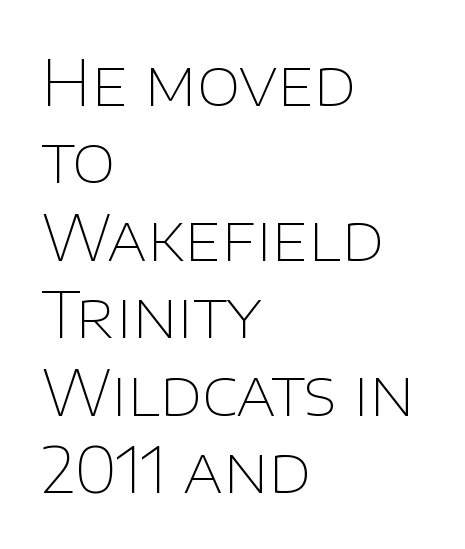
Q: Is the text bold? A: No.
Q: Is the text italic (slanted)? A: No, it is upright.
Q: Is the typeface a serif or a sans-serif typeface? A: Sans-serif.
Q: Is the text underlined? A: No.
Q: How is the paragraph aligned? A: Left-aligned.
Q: Is the spacing between letters normal or unusually wide? A: Normal.
Q: Width (condensed, normal, or wide)? A: Normal.
Q: Stroke contrast? A: Low.
Q: x-height? A: Large.
Q: Monospaced? A: No.
